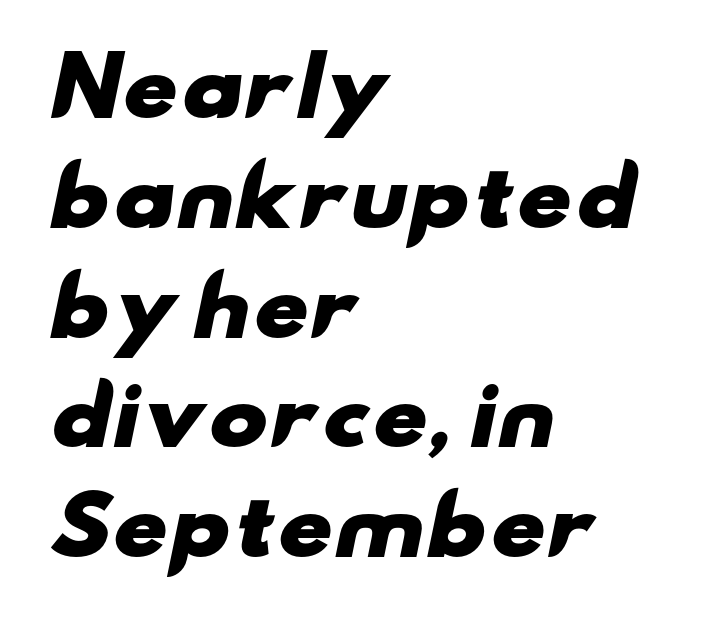
Q: Is the text bold? A: Yes.
Q: Is the typeface a serif or a sans-serif typeface? A: Sans-serif.
Q: Is the text underlined? A: No.
Q: How is the paragraph aligned? A: Left-aligned.
Q: Is the spacing between letters normal or unusually wide? A: Normal.
Q: Is the spacing between lines tight, normal or loose? A: Normal.
Q: Width (condensed, normal, or wide)? A: Wide.
Q: Stroke contrast? A: Low.
Q: x-height? A: Small.
Q: Monospaced? A: No.
